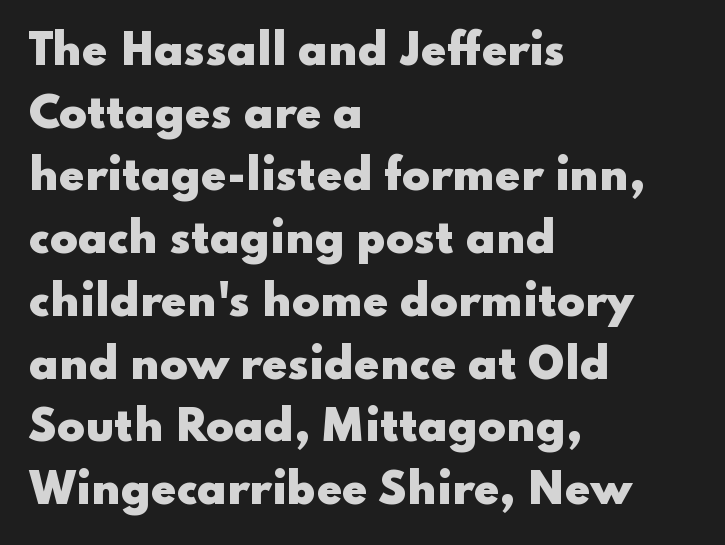
If you drew a ruler down the left edge, every line would touch it. Bare-footed words on every line. The typesetting leans heavy: a genuine bold. It's the straight-up-and-down kind of type. A typesetter would call this leading conventional body-copy spacing. There is no visible air inserted between adjacent glyphs.
